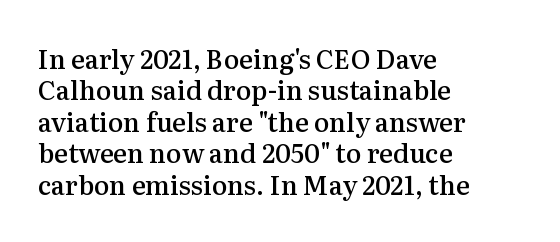
{"italic": "no", "bold": "semi", "underline": "no", "align": "left", "line_spacing_ratio": 1.21, "letter_spacing": "normal", "letter_spacing_em": 0.0, "glyph_px": 26}
